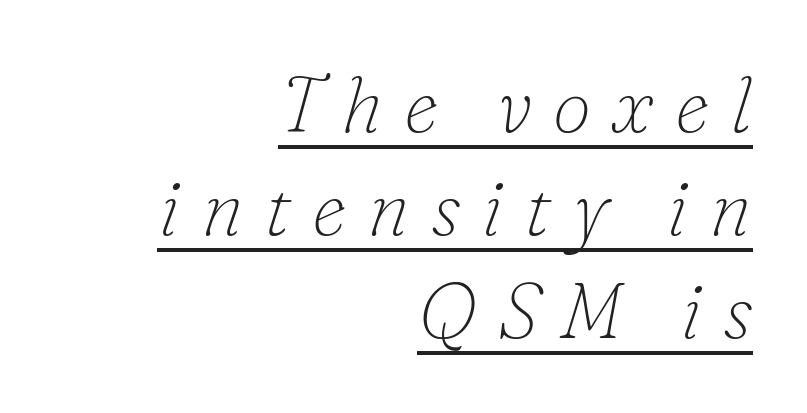
{"serif": "yes", "italic": "yes", "lean": "right", "slant_degrees": 16, "bold": "no", "weight": "thin", "width": "normal", "stroke_contrast": "low", "x_height": "small", "monospaced": "no", "underline": "yes", "align": "right", "line_spacing": "normal", "line_spacing_ratio": 1.32, "letter_spacing": "wide", "letter_spacing_em": 0.27, "glyph_px": 78}
